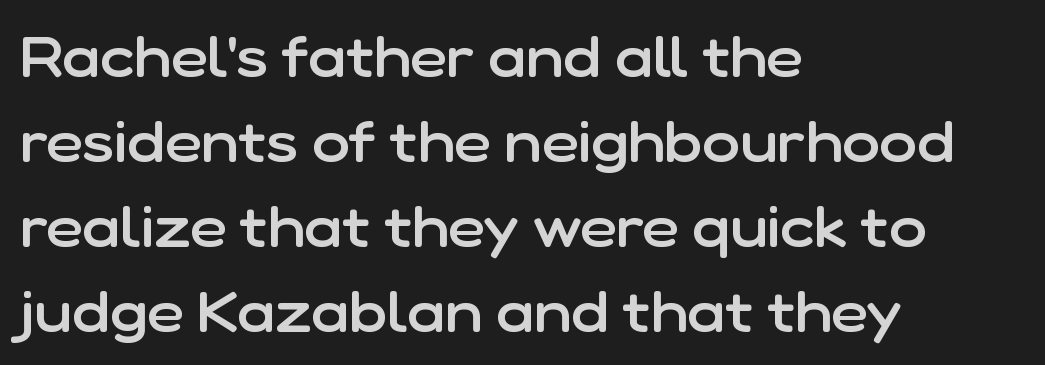
What stands out about the letter spacing? Nothing — it is the standard amount. Is this a fixed-width face? No — the glyphs have proportional, varying widths. The area under the type is left untouched. Regular leading.
